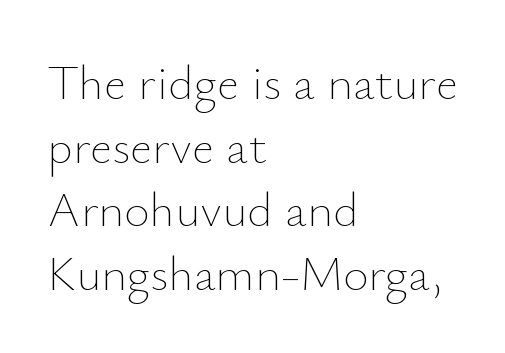
Descenders hang freely into open space. Italic: no, the glyphs are upright roman. A typesetter would call this leading conventional body-copy spacing. Layout note: lines flush left.
